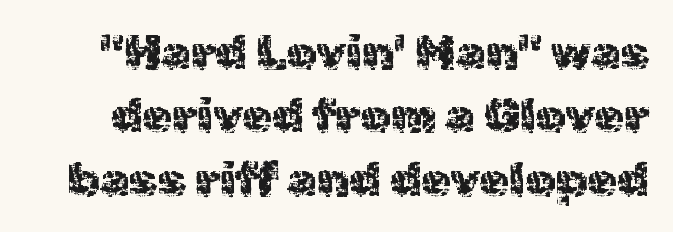
{"serif": "no", "italic": "no", "width": "normal", "x_height": "medium", "monospaced": "no", "underline": "no", "line_spacing": "normal", "line_spacing_ratio": 1.32, "letter_spacing": "normal", "letter_spacing_em": 0.0, "glyph_px": 48}
